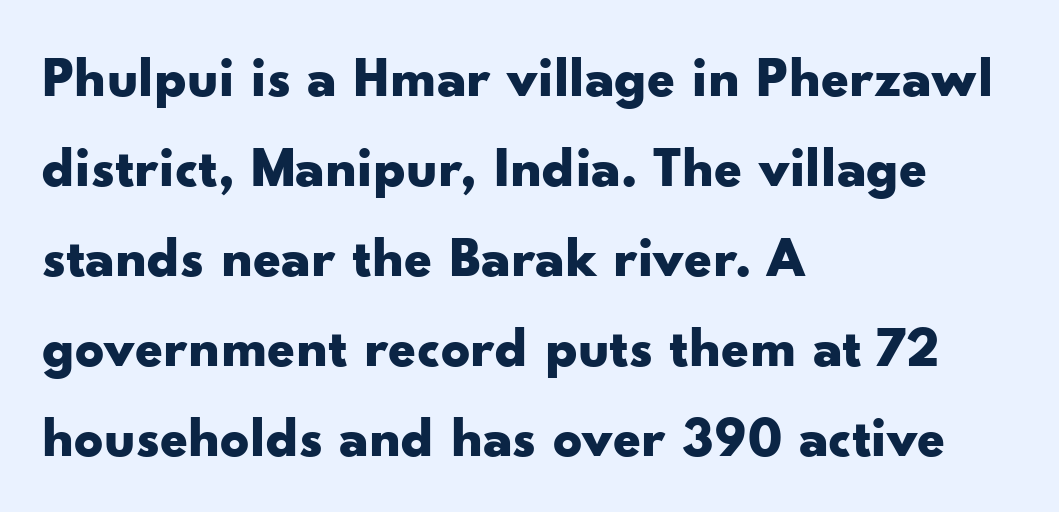
{"serif": "no", "italic": "no", "bold": "yes", "weight": "bold", "width": "wide", "stroke_contrast": "low", "x_height": "small", "monospaced": "no", "underline": "no", "align": "left", "line_spacing": "normal", "line_spacing_ratio": 1.58, "letter_spacing": "normal", "letter_spacing_em": 0.0, "glyph_px": 57}
